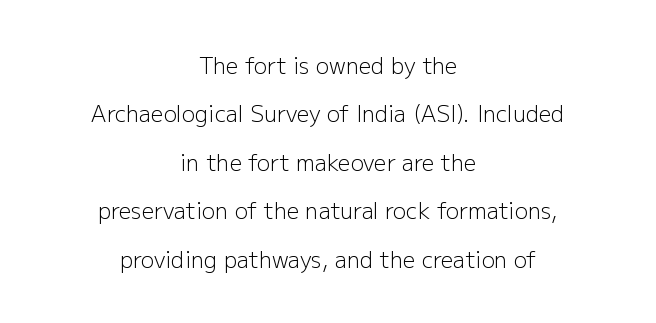
The image shows 22 px text type, upright; set centered, loose line spacing (2.2x), normal letter spacing, not underlined.
